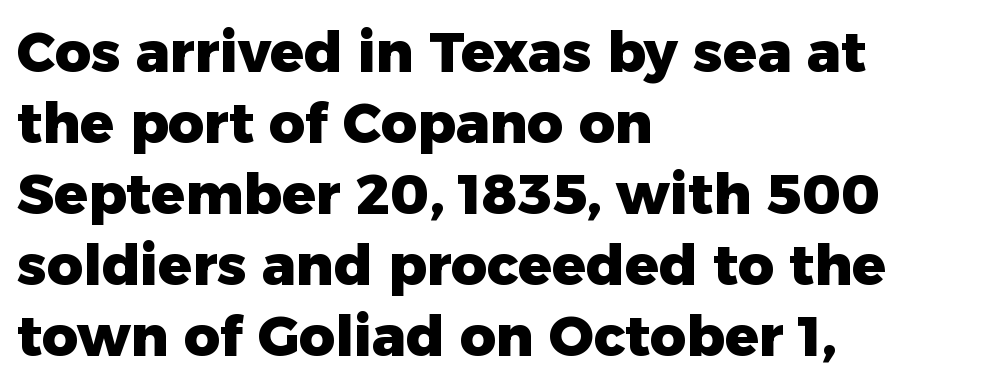
{"serif": "no", "italic": "no", "bold": "yes", "weight": "heavy", "width": "normal", "stroke_contrast": "low", "x_height": "medium", "monospaced": "no", "underline": "no", "align": "left", "line_spacing": "normal", "line_spacing_ratio": 1.27, "letter_spacing": "normal", "letter_spacing_em": 0.0, "glyph_px": 56}
